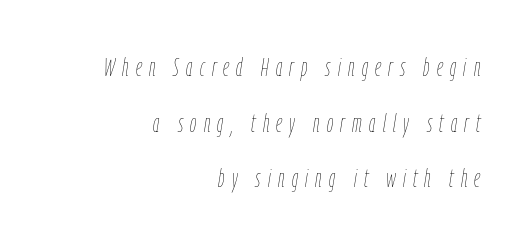
Q: Is the text bold? A: No.
Q: Is the text italic (slanted)? A: Yes, it leans right by about 9 degrees.
Q: Is the text underlined? A: No.
Q: How is the paragraph aligned? A: Right-aligned.
Q: Is the spacing between letters normal or unusually wide? A: Unusually wide.
Q: Is the spacing between lines tight, normal or loose? A: Loose.
